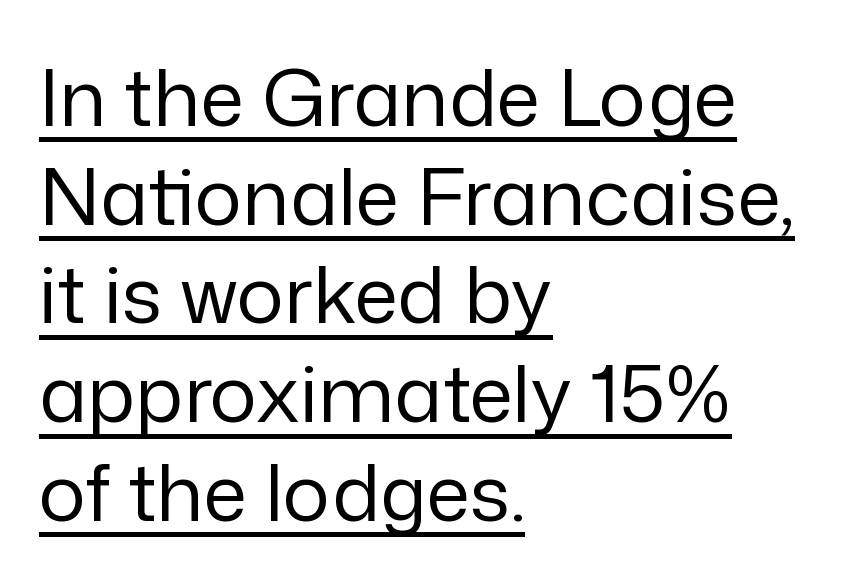
The image shows 79 px regular-weight sans-serif type, upright; set left-aligned, normal line spacing (1.25x), normal letter spacing, underlined; low stroke contrast and a medium x-height.
